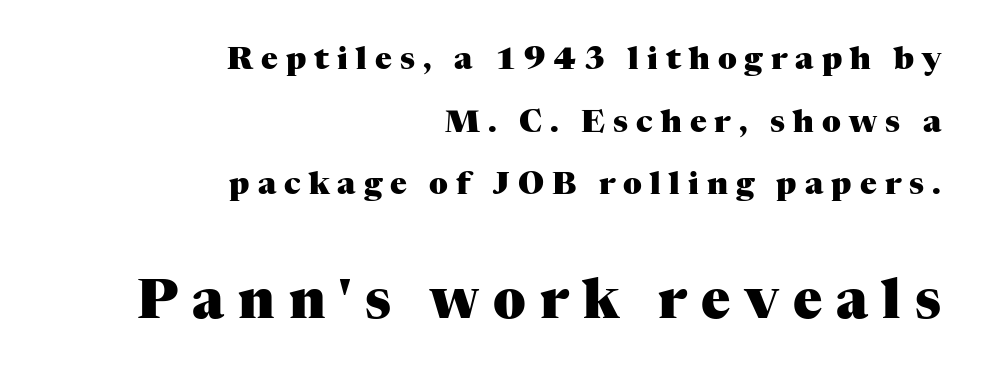
{"serif": "yes", "italic": "no", "bold": "yes", "weight": "heavy", "width": "normal", "stroke_contrast": "medium", "x_height": "medium", "monospaced": "no", "underline": "no", "align": "right", "line_spacing": "loose", "line_spacing_ratio": 2.02, "letter_spacing": "wide", "letter_spacing_em": 0.26, "larger_block": "second", "size_ratio": 1.74, "glyph_px": 54}
